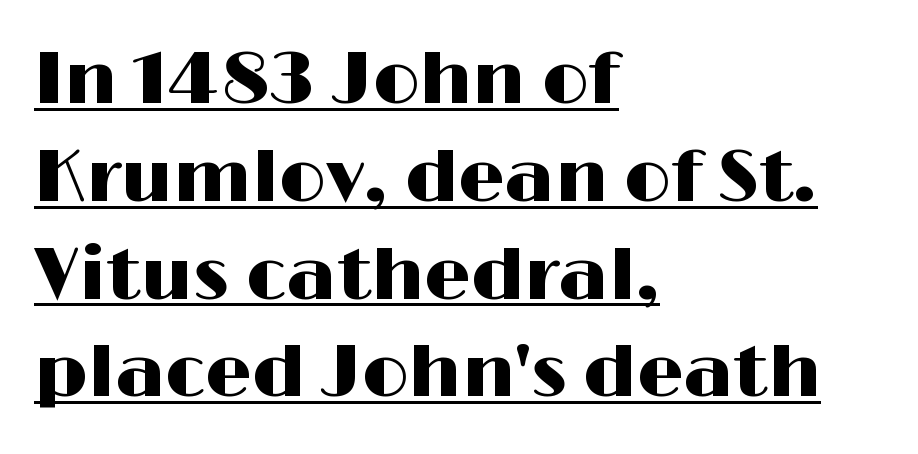
Does extra space separate the letters? No, they use regular spacing. The font's upright variant was chosen for this text. Compared with a centered layout, this one pins lines to the left instead. Compared with typical paragraphs, the rows here are spaced about the same.
